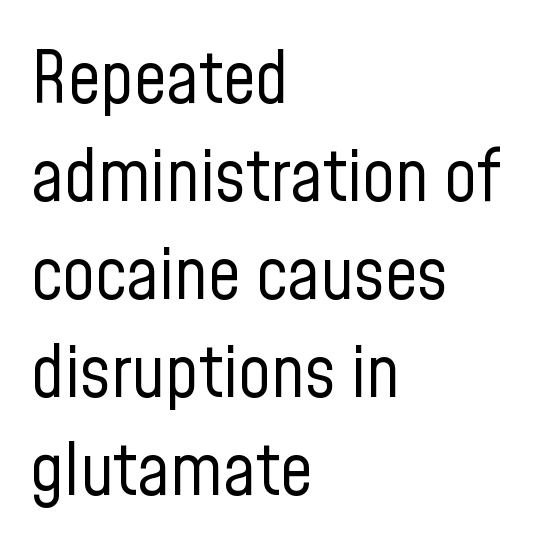
{"serif": "no", "italic": "no", "bold": "no", "weight": "regular", "width": "condensed", "stroke_contrast": "low", "x_height": "medium", "monospaced": "no", "underline": "no", "align": "left", "line_spacing": "normal", "line_spacing_ratio": 1.36, "letter_spacing": "normal", "letter_spacing_em": 0.0, "glyph_px": 72}
